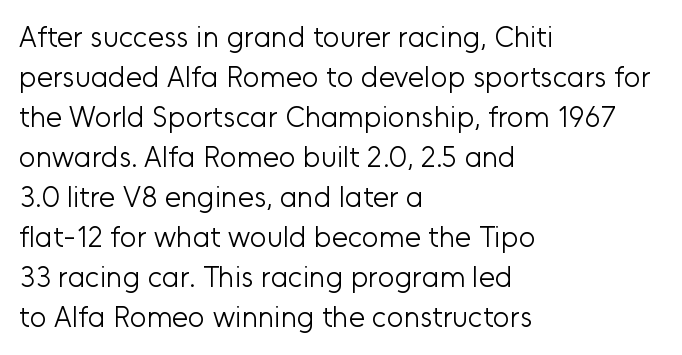
These lines stack with their left ends in a neat column. This is not heavy type; no bold has been used. Quick note: interline space is typical. The axis of the letterforms is exactly vertical. This sample has the flowing, uneven cadence of proportional lettering.
